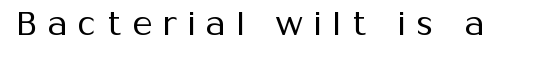
Q: Is the text bold? A: No.
Q: Is the text italic (slanted)? A: No, it is upright.
Q: Is the typeface a serif or a sans-serif typeface? A: Sans-serif.
Q: Is the text underlined? A: No.
Q: Is the spacing between letters normal or unusually wide? A: Unusually wide.
Q: Width (condensed, normal, or wide)? A: Normal.
Q: Stroke contrast? A: Medium.
Q: x-height? A: Medium.
Q: Monospaced? A: No.
